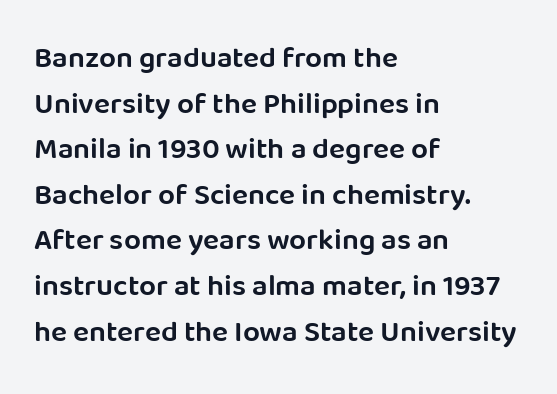
Q: Is the text bold? A: Semi-bold.
Q: Is the text italic (slanted)? A: No, it is upright.
Q: Is the typeface a serif or a sans-serif typeface? A: Sans-serif.
Q: Is the text underlined? A: No.
Q: How is the paragraph aligned? A: Left-aligned.
Q: Is the spacing between letters normal or unusually wide? A: Normal.
Q: Is the spacing between lines tight, normal or loose? A: Normal.
Q: Width (condensed, normal, or wide)? A: Normal.
Q: Stroke contrast? A: Low.
Q: x-height? A: Large.
Q: Monospaced? A: No.
